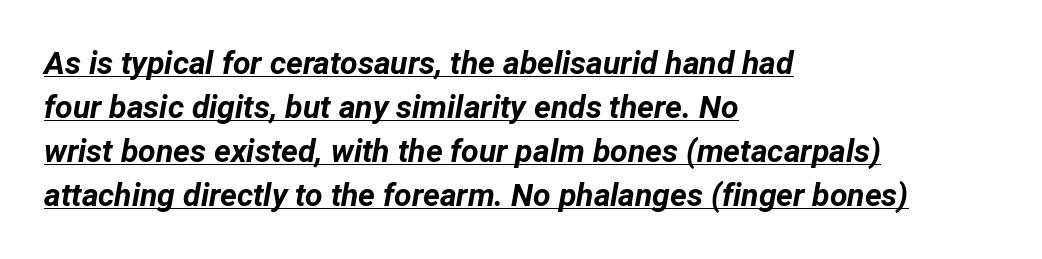
The image shows 32 px bold type, italic (leaning right); set left-aligned, normal line spacing (1.38x), normal letter spacing, underlined; low stroke contrast and a medium x-height.
